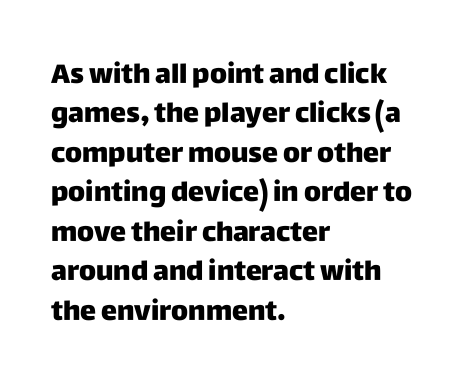
Q: Is the text bold? A: Yes.
Q: Is the text italic (slanted)? A: No, it is upright.
Q: Is the text underlined? A: No.
Q: How is the paragraph aligned? A: Left-aligned.
Q: Is the spacing between letters normal or unusually wide? A: Normal.
Q: Is the spacing between lines tight, normal or loose? A: Normal.
